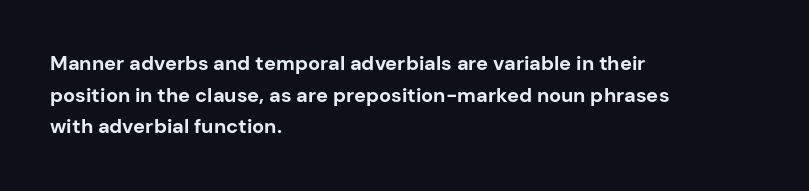
{"italic": "no", "bold": "yes", "underline": "no", "align": "left", "line_spacing": "normal", "line_spacing_ratio": 1.58, "letter_spacing": "normal", "letter_spacing_em": 0.0, "glyph_px": 20}
